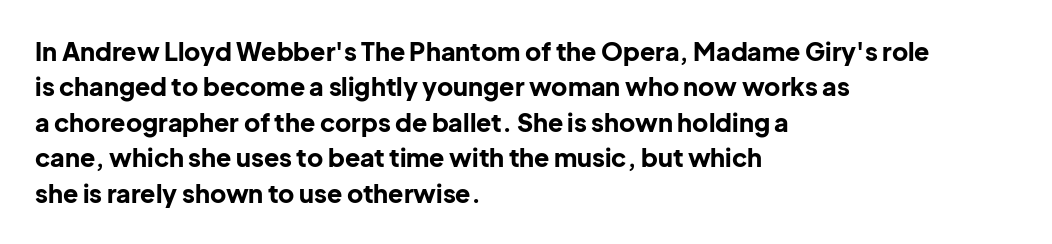
{"italic": "no", "bold": "yes", "underline": "no", "align": "left", "line_spacing": "normal", "line_spacing_ratio": 1.42, "letter_spacing": "normal", "letter_spacing_em": 0.0, "glyph_px": 25}
